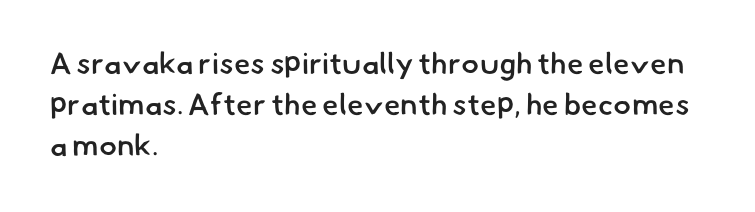
{"serif": "no", "bold": "semi", "weight": "semibold", "width": "normal", "stroke_contrast": "low", "x_height": "small", "monospaced": "no", "underline": "no", "align": "left", "line_spacing": "normal", "line_spacing_ratio": 1.36, "letter_spacing": "normal", "letter_spacing_em": 0.0, "glyph_px": 30}
